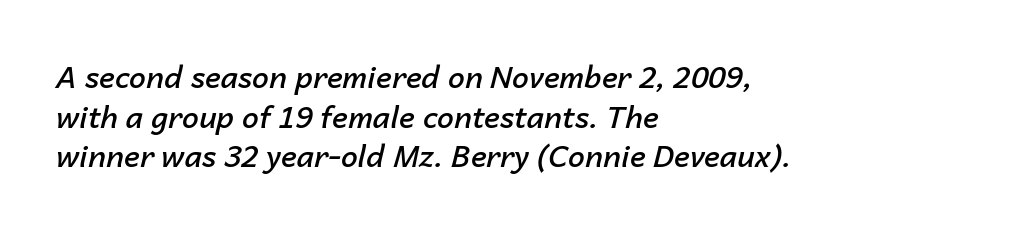
The image shows 30 px semibold type, italic (leaning right); set left-aligned, normal line spacing (1.32x), normal letter spacing, not underlined; low stroke contrast and a medium x-height.
